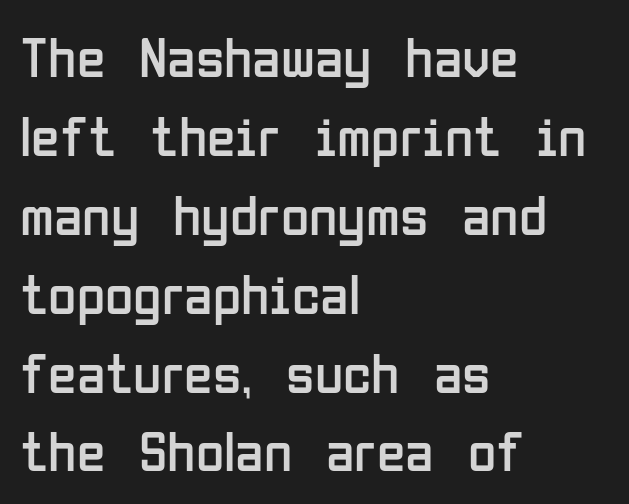
{"serif": "no", "italic": "no", "bold": "no", "weight": "regular", "width": "condensed", "stroke_contrast": "low", "x_height": "medium", "monospaced": "no", "underline": "no", "align": "left", "line_spacing": "normal", "line_spacing_ratio": 1.36, "letter_spacing": "normal", "letter_spacing_em": 0.0, "glyph_px": 58}
